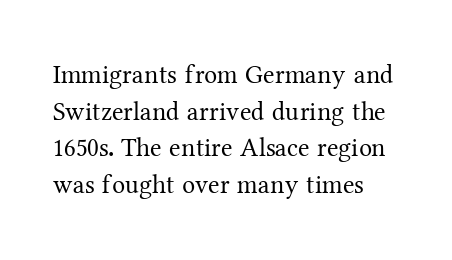
Q: Is the text bold? A: No.
Q: Is the text italic (slanted)? A: No, it is upright.
Q: Is the text underlined? A: No.
Q: How is the paragraph aligned? A: Left-aligned.
Q: Is the spacing between letters normal or unusually wide? A: Normal.
Q: Is the spacing between lines tight, normal or loose? A: Normal.
